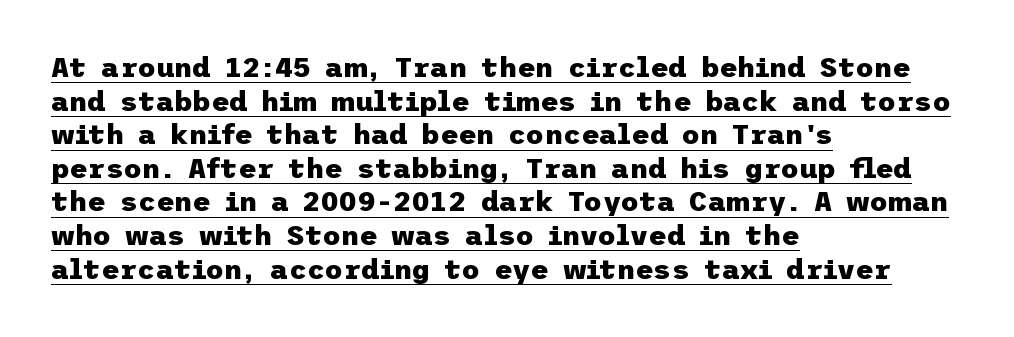
The image shows 28 px heavy sans-serif type, upright; set left-aligned, line spacing 1.2x, normal letter spacing, underlined; low stroke contrast and a medium x-height.
